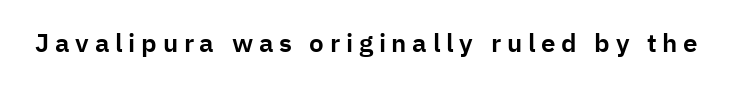
Q: Is the text italic (slanted)? A: No, it is upright.
Q: Is the text underlined? A: No.
Q: Is the spacing between letters normal or unusually wide? A: Unusually wide.
